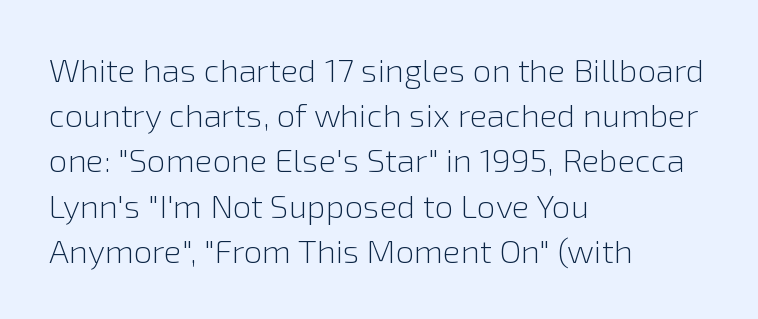
Q: Is the text bold? A: No.
Q: Is the text italic (slanted)? A: No, it is upright.
Q: Is the typeface a serif or a sans-serif typeface? A: Sans-serif.
Q: Is the text underlined? A: No.
Q: How is the paragraph aligned? A: Left-aligned.
Q: Is the spacing between letters normal or unusually wide? A: Normal.
Q: Is the spacing between lines tight, normal or loose? A: Normal.
Q: Width (condensed, normal, or wide)? A: Normal.
Q: x-height? A: Medium.
Q: Monospaced? A: No.
